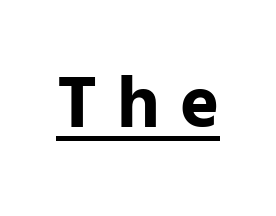
The image shows 74 px bold sans-serif type, upright; set unusually wide letter spacing (+0.27 em), underlined; low stroke contrast and a medium x-height.
